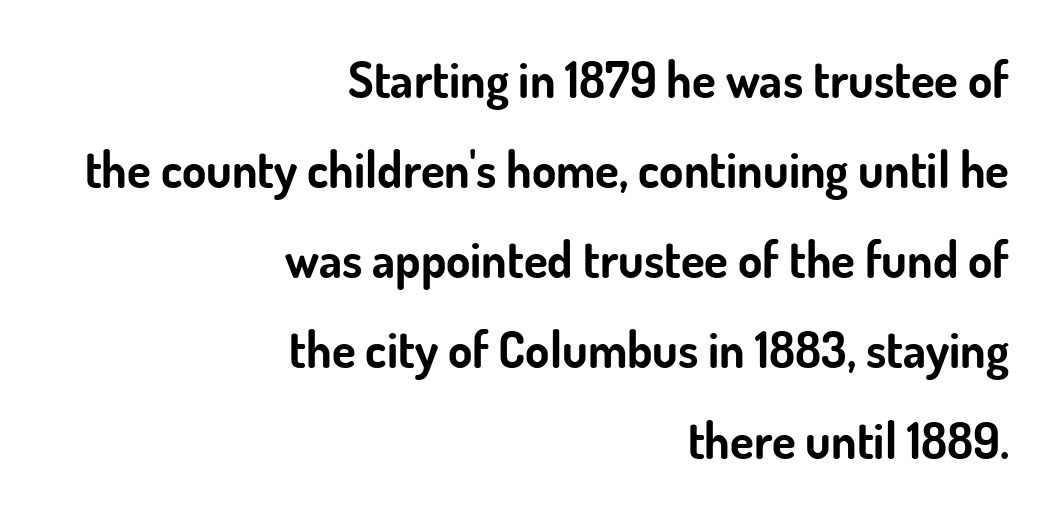
Layout note: lines flush right. Here the glyphs are tracked normally, forming tight word shapes. Looks like regular typesetting: each glyph gets only the width it needs. Underline: absent. Each letter's strokes conclude bluntly, with no projecting serifs.
